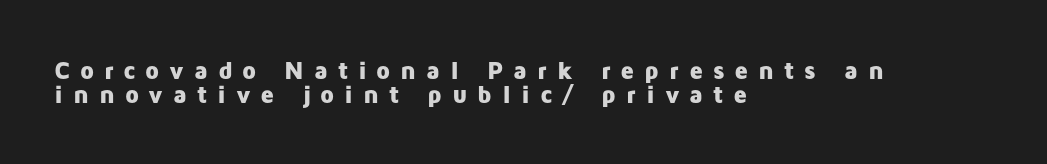
Q: Is the text bold? A: Yes.
Q: Is the text italic (slanted)? A: No, it is upright.
Q: Is the text underlined? A: No.
Q: How is the paragraph aligned? A: Left-aligned.
Q: Is the spacing between letters normal or unusually wide? A: Unusually wide.
Q: Is the spacing between lines tight, normal or loose? A: Tight.
